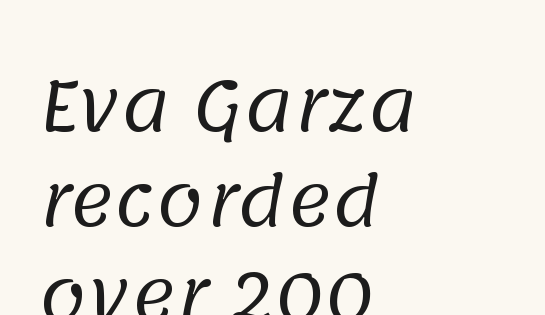
The image shows 68 px regular-weight sans-serif type; set left-aligned, normal line spacing (1.4x), normal letter spacing, not underlined; low stroke contrast and a large x-height.
